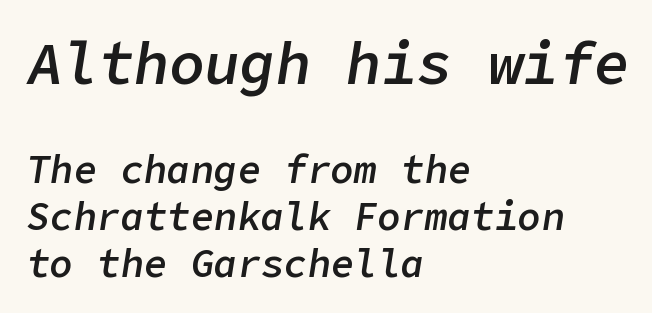
A classic flush-left, rag-right setting is used for this passage. Has an underline been added? It has not. The face used here has a pronounced slope to its letters. You could call the tracking neutral — neither tight nor loose. Two sizes are in play, and the larger belongs to the first block. Its strokes are somewhat broadened, the hallmark of semibold type.
